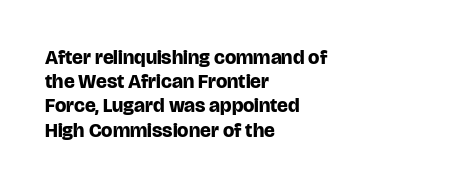
Descenders hang freely into open space. The paragraph has a hard left edge and a soft right edge. It's the straight-up-and-down kind of type. Observe the ordinary spacing: letters are neighbours, not strangers. Weight check: bold — yes, fully.
